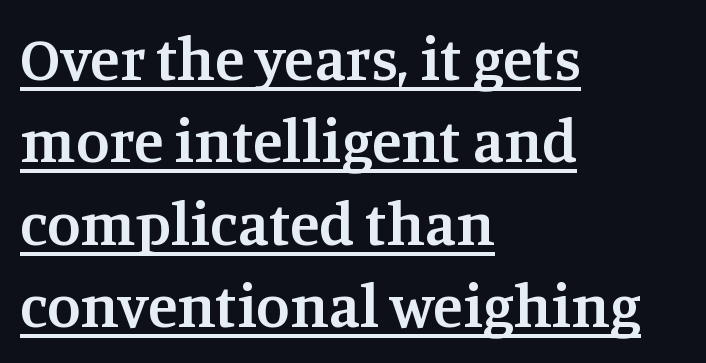
{"serif": "yes", "italic": "no", "bold": "semi", "weight": "semibold", "width": "normal", "stroke_contrast": "medium", "x_height": "large", "monospaced": "no", "underline": "yes", "align": "left", "line_spacing": "normal", "line_spacing_ratio": 1.35, "letter_spacing": "normal", "letter_spacing_em": 0.0, "glyph_px": 61}
